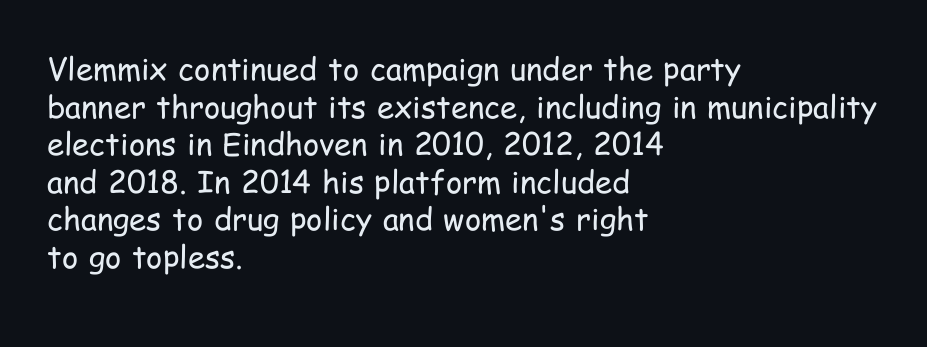
The axis of the letterforms is exactly vertical. The string is rendered with underlining switched off. The text was rendered using a sans face with plain stroke endings. Stems here are at most as thick as an everyday book face. Horizontally, the lines are justified to the leading edge only.
